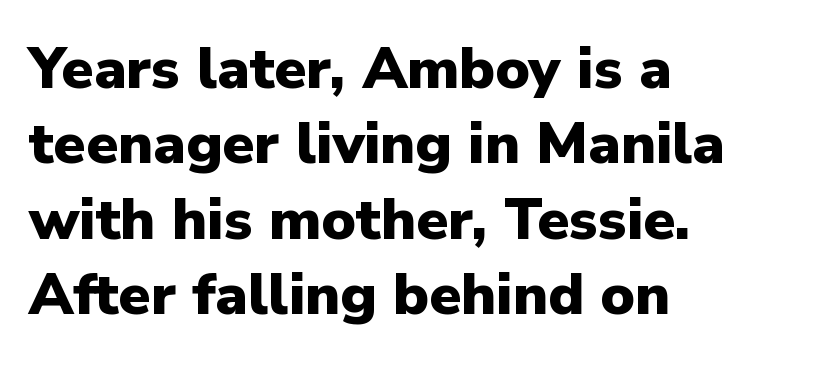
{"serif": "no", "italic": "no", "bold": "yes", "weight": "heavy", "width": "normal", "stroke_contrast": "low", "x_height": "medium", "monospaced": "no", "underline": "no", "align": "left", "line_spacing": "normal", "line_spacing_ratio": 1.3, "letter_spacing": "normal", "letter_spacing_em": 0.0, "glyph_px": 58}
